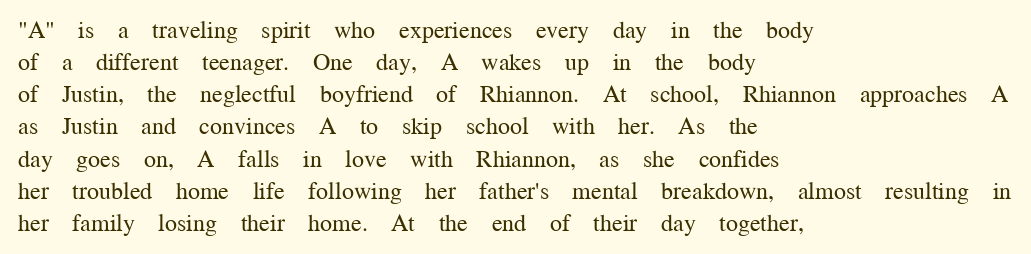
The strip under each line holds only bare page. You could call the tracking neutral — neither tight nor loose. Where is the straight margin? On the left. Upright lettering throughout. The weight tops out at a normal text grade.
